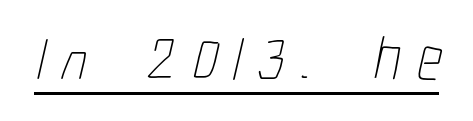
Q: Is the text bold? A: No.
Q: Is the text underlined? A: Yes.
Q: Is the spacing between letters normal or unusually wide? A: Unusually wide.
Q: Width (condensed, normal, or wide)? A: Condensed.
Q: Stroke contrast? A: Low.
Q: x-height? A: Medium.
Q: Monospaced? A: No.
